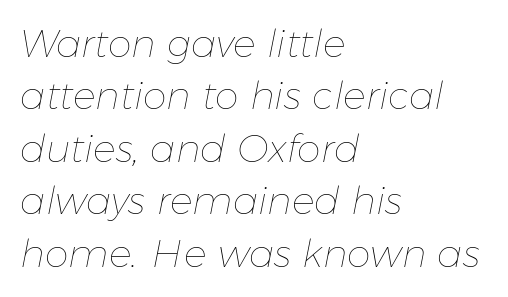
The image shows 38 px thin type, italic (leaning right); set left-aligned, normal line spacing (1.38x), normal letter spacing, not underlined; low stroke contrast and a medium x-height.
